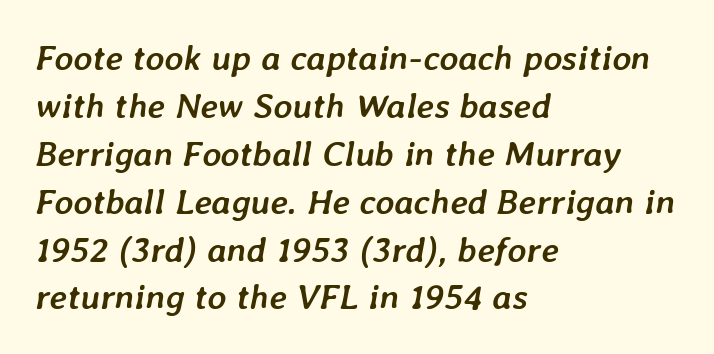
The image shows 36 px semibold type, italic (leaning right); set left-aligned, normal line spacing (1.33x), normal letter spacing, not underlined; low stroke contrast and a medium x-height.
